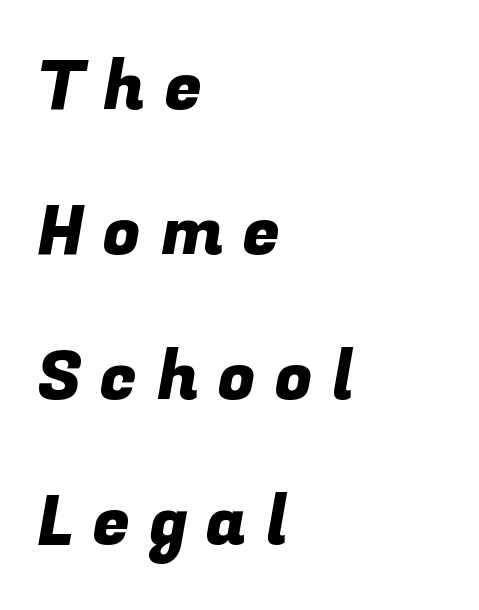
The image shows 68 px sans-serif type; set left-aligned, loose line spacing (2.13x), unusually wide letter spacing (+0.28 em), not underlined; low stroke contrast and a medium x-height.
